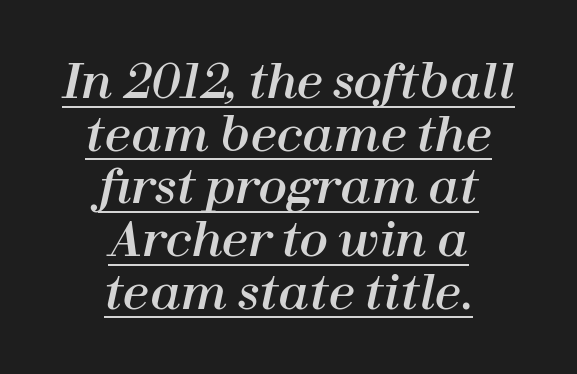
The whole block is typeset with a tilt. Is there much room between lines? No — they nearly touch. Underlined type. These lines keep a tight, regular rhythm from letter to letter. This sample is center-justified, so both line endings float freely. This sample has the flowing, uneven cadence of proportional lettering.
